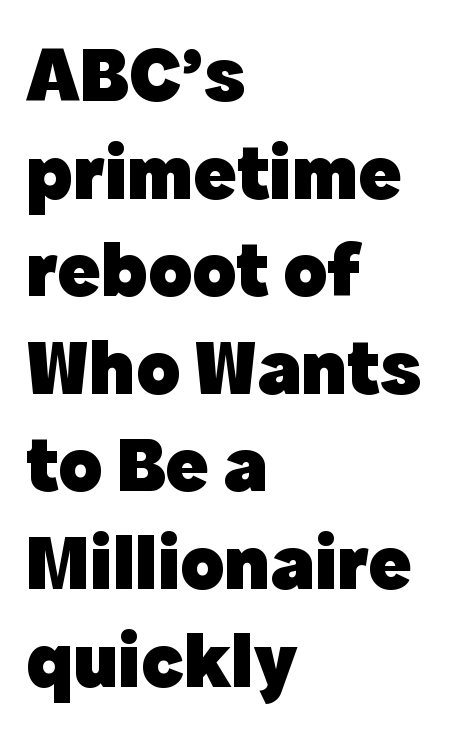
Tall strokes in this sample are plumb rather than angled. A bare baseline throughout the passage. Visually the block forms a straight wall on the left and a jagged coastline on the right. The face used here has the dense, thick strokes of a bold. Tracking value appears to be zero — textbook default spacing.
